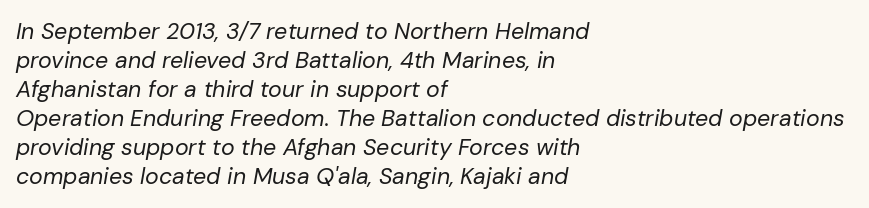
Q: Is the text bold? A: No.
Q: Is the text italic (slanted)? A: Yes, it leans right by about 10 degrees.
Q: Is the text underlined? A: No.
Q: How is the paragraph aligned? A: Left-aligned.
Q: Is the spacing between letters normal or unusually wide? A: Normal.
Q: Is the spacing between lines tight, normal or loose? A: Normal.
